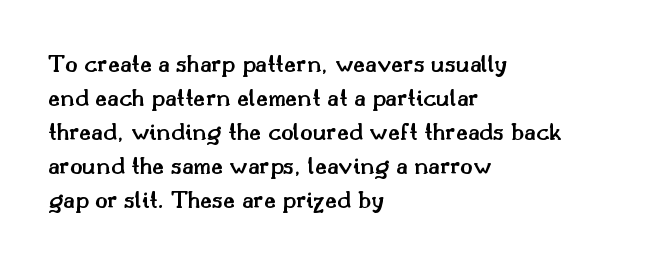
Q: Is the text bold? A: Semi-bold.
Q: Is the text italic (slanted)? A: No, it is upright.
Q: Is the text underlined? A: No.
Q: How is the paragraph aligned? A: Left-aligned.
Q: Is the spacing between letters normal or unusually wide? A: Normal.
Q: Is the spacing between lines tight, normal or loose? A: Normal.
